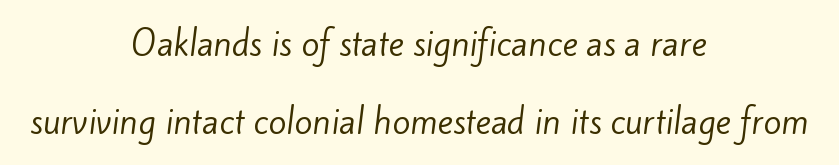
The image shows 33 px regular-weight sans-serif type; set centered, loose line spacing (2.35x), normal letter spacing, not underlined; low stroke contrast and a small x-height.
